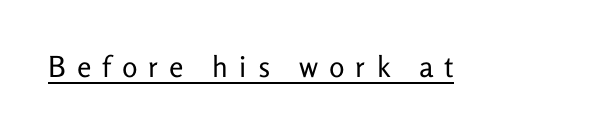
{"serif": "no", "italic": "no", "bold": "no", "weight": "regular", "width": "normal", "stroke_contrast": "low", "x_height": "medium", "monospaced": "no", "underline": "yes", "letter_spacing": "wide", "letter_spacing_em": 0.38, "glyph_px": 29}
